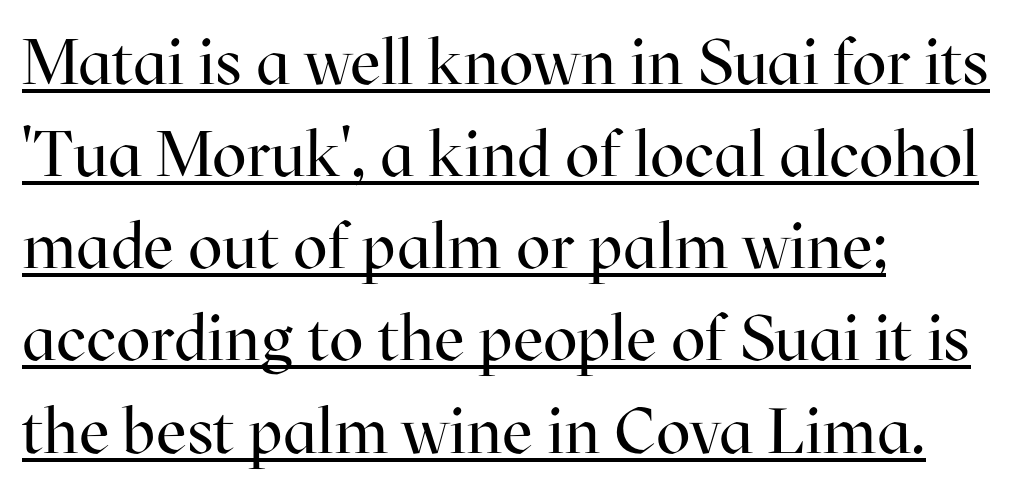
Q: Is the text bold? A: No.
Q: Is the text italic (slanted)? A: No, it is upright.
Q: Is the typeface a serif or a sans-serif typeface? A: Serif.
Q: Is the text underlined? A: Yes.
Q: How is the paragraph aligned? A: Left-aligned.
Q: Is the spacing between letters normal or unusually wide? A: Normal.
Q: Is the spacing between lines tight, normal or loose? A: Normal.
Q: Width (condensed, normal, or wide)? A: Normal.
Q: Stroke contrast? A: High.
Q: x-height? A: Medium.
Q: Monospaced? A: No.
